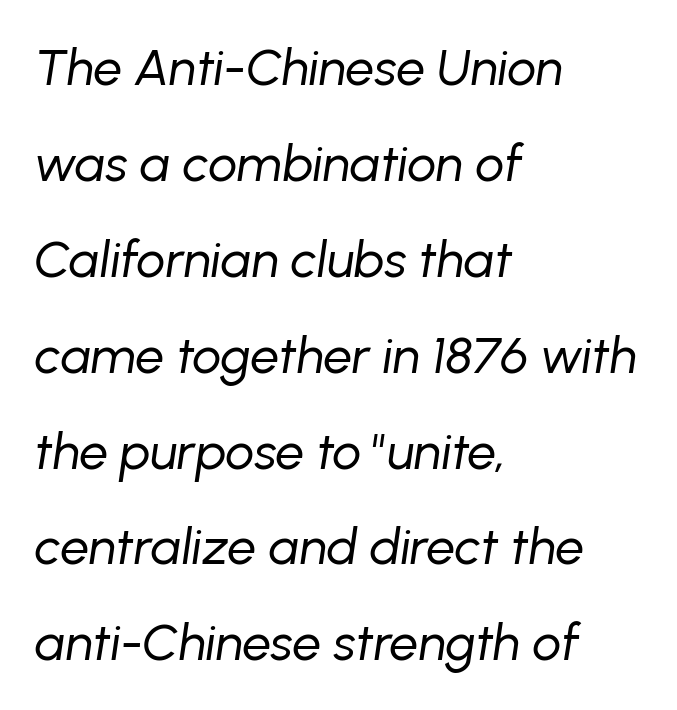
{"italic": "yes", "lean": "right", "slant_degrees": 8, "bold": "no", "weight": "regular", "width": "normal", "stroke_contrast": "low", "x_height": "medium", "monospaced": "no", "underline": "no", "align": "left", "line_spacing_ratio": 1.88, "letter_spacing": "normal", "letter_spacing_em": 0.0, "glyph_px": 51}
